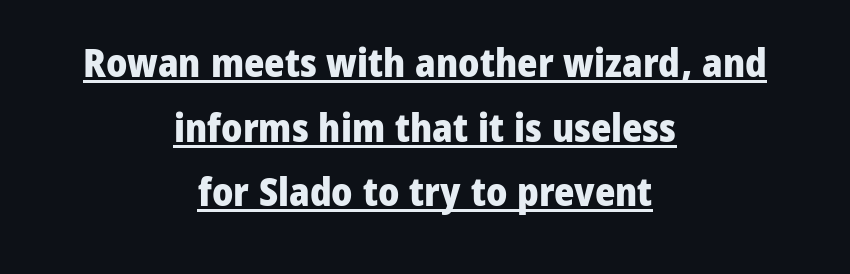
Q: Is the text bold? A: Yes.
Q: Is the text italic (slanted)? A: No, it is upright.
Q: Is the typeface a serif or a sans-serif typeface? A: Sans-serif.
Q: Is the text underlined? A: Yes.
Q: How is the paragraph aligned? A: Centered.
Q: Is the spacing between letters normal or unusually wide? A: Normal.
Q: Is the spacing between lines tight, normal or loose? A: Normal.
Q: Width (condensed, normal, or wide)? A: Normal.
Q: Stroke contrast? A: Low.
Q: x-height? A: Medium.
Q: Monospaced? A: No.
